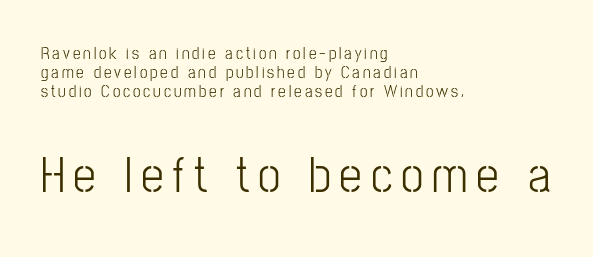
The image shows 51 px light, condensed sans-serif type, upright; set left-aligned, tight line spacing (1.12x), not underlined; the second (bottom) block is 3.0x larger; low stroke contrast and a medium x-height.
